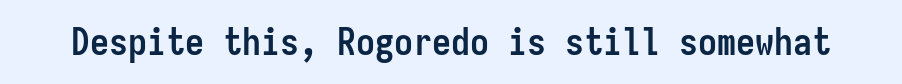
{"serif": "no", "italic": "no", "bold": "yes", "weight": "semibold", "width": "condensed", "stroke_contrast": "low", "x_height": "medium", "monospaced": "yes", "underline": "no", "letter_spacing": "normal", "letter_spacing_em": 0.0, "glyph_px": 38}
